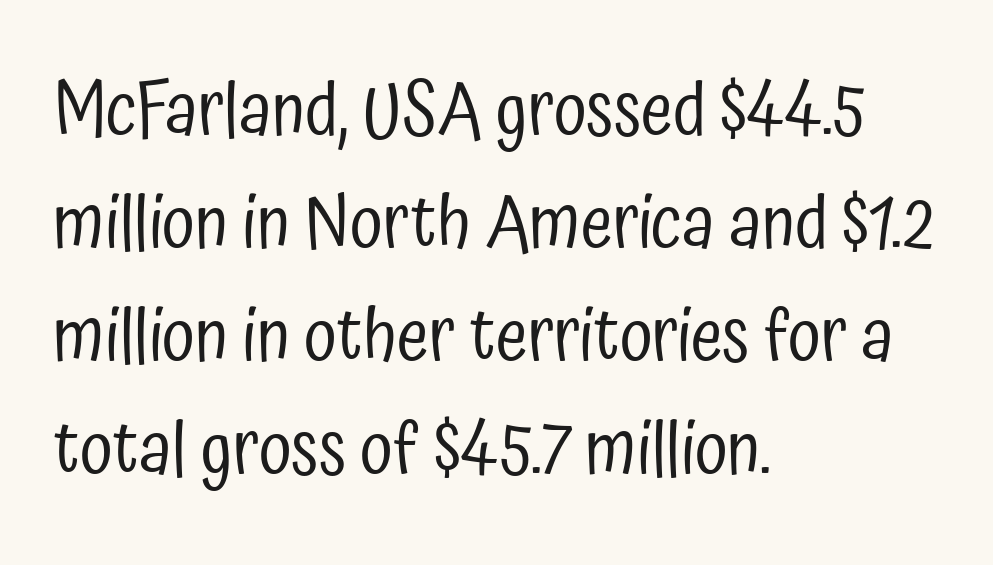
{"serif": "no", "italic": "no", "bold": "no", "weight": "regular", "width": "condensed", "stroke_contrast": "low", "x_height": "medium", "monospaced": "no", "underline": "no", "align": "left", "line_spacing": "normal", "line_spacing_ratio": 1.55, "letter_spacing": "normal", "letter_spacing_em": 0.0, "glyph_px": 73}
